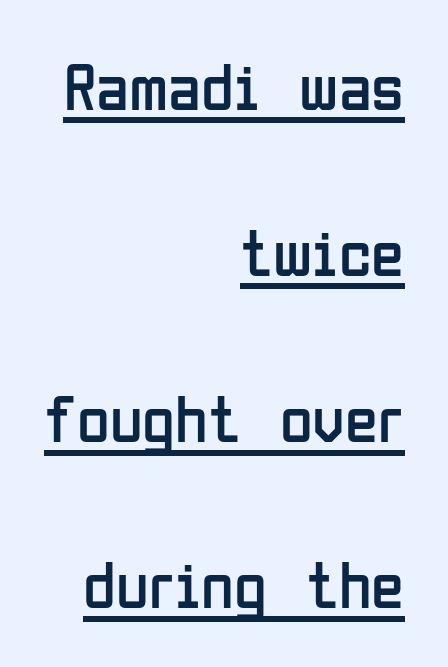
{"serif": "no", "italic": "no", "bold": "no", "weight": "regular", "width": "condensed", "stroke_contrast": "low", "x_height": "medium", "monospaced": "no", "underline": "yes", "align": "right", "line_spacing": "loose", "line_spacing_ratio": 2.48, "letter_spacing": "normal", "letter_spacing_em": 0.0, "glyph_px": 67}
